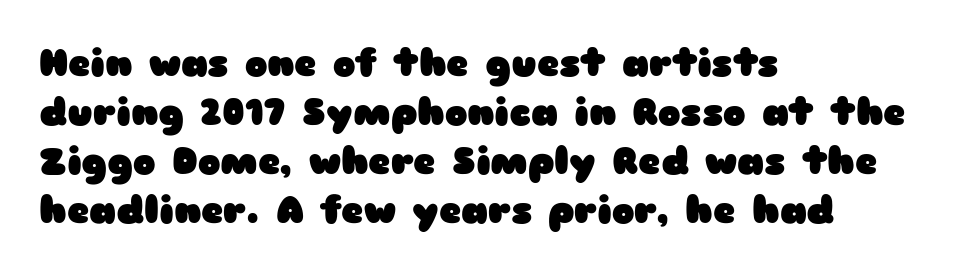
The image shows 38 px heavy, wide sans-serif type, upright; set left-aligned, normal line spacing (1.29x), normal letter spacing, not underlined; low stroke contrast and a medium x-height.
